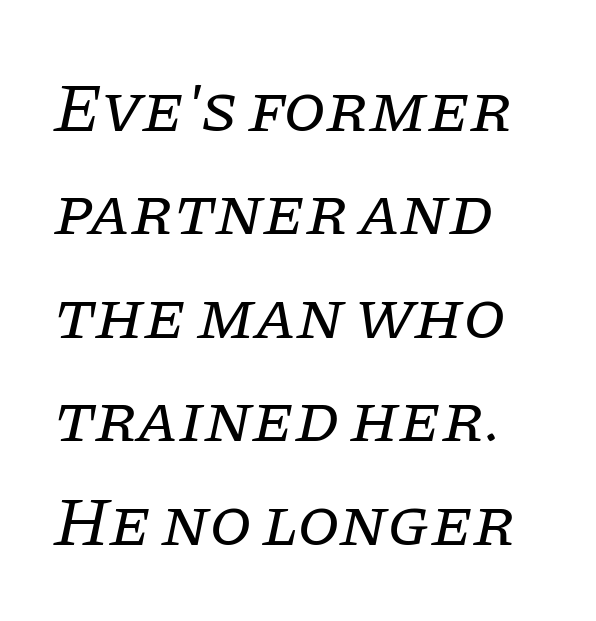
The image shows 69 px regular-weight serif type, italic (leaning right); set normal line spacing (1.5x), normal letter spacing, not underlined; low stroke contrast and a large x-height.
